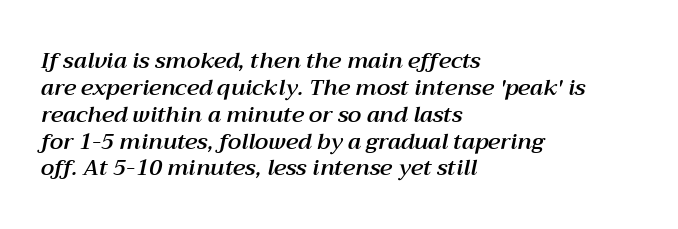
{"italic": "yes", "lean": "right", "slant_degrees": 12, "underline": "no", "align": "left", "line_spacing_ratio": 1.22, "letter_spacing": "normal", "letter_spacing_em": 0.0, "glyph_px": 22}
